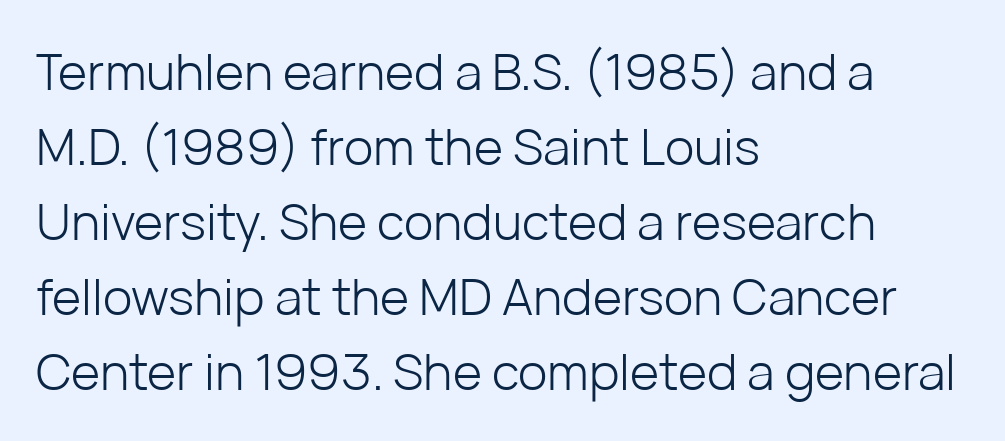
{"serif": "no", "italic": "no", "bold": "no", "weight": "light", "width": "normal", "stroke_contrast": "low", "x_height": "medium", "monospaced": "no", "underline": "no", "align": "left", "line_spacing": "normal", "line_spacing_ratio": 1.5, "letter_spacing": "normal", "letter_spacing_em": 0.0, "glyph_px": 50}
